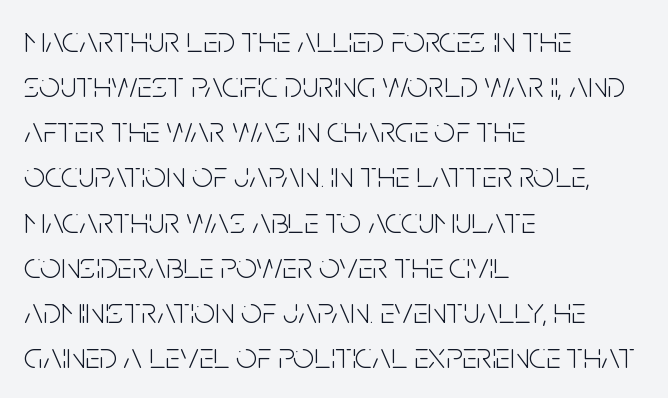
Check the space under the baseline: it is left empty. A typesetter would label this face a sans. The letters sit at their default tracking, neither squeezed nor spread. Unlike italic type, these characters show no tilt at all.
